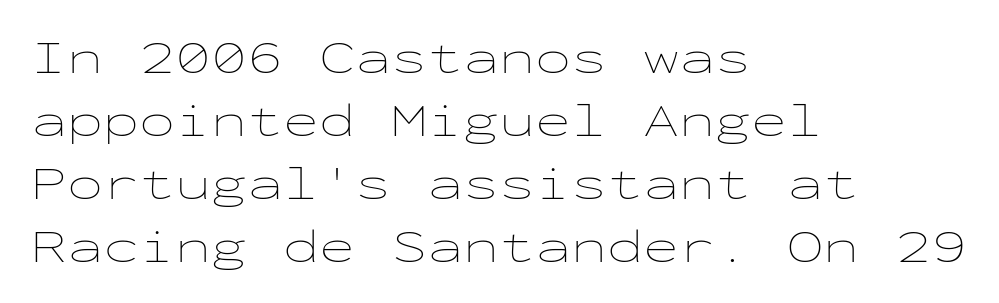
{"italic": "no", "bold": "no", "weight": "thin", "width": "wide", "stroke_contrast": "low", "x_height": "medium", "monospaced": "yes", "underline": "no", "align": "left", "line_spacing": "normal", "line_spacing_ratio": 1.31, "letter_spacing": "normal", "letter_spacing_em": 0.0, "glyph_px": 48}
